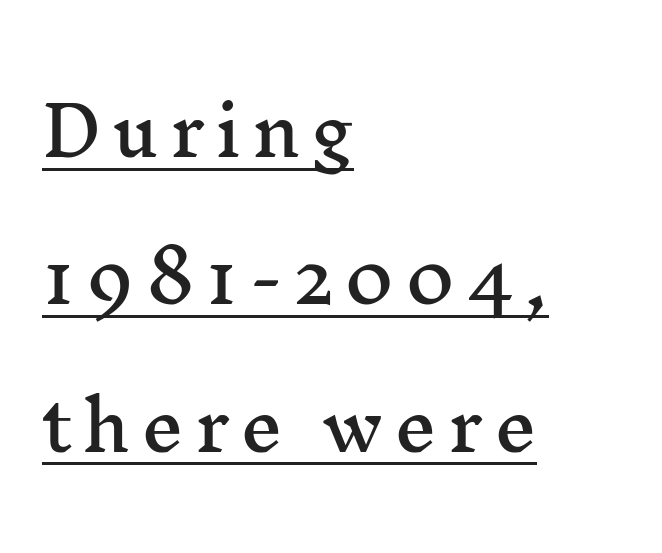
Q: Is the text italic (slanted)? A: No, it is upright.
Q: Is the typeface a serif or a sans-serif typeface? A: Serif.
Q: Is the text underlined? A: Yes.
Q: How is the paragraph aligned? A: Left-aligned.
Q: Is the spacing between lines tight, normal or loose? A: Loose.
Q: Width (condensed, normal, or wide)? A: Wide.
Q: Stroke contrast? A: Medium.
Q: x-height? A: Medium.
Q: Monospaced? A: No.
